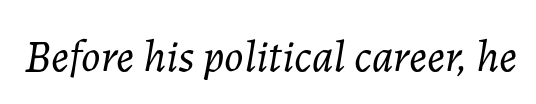
{"italic": "yes", "lean": "right", "slant_degrees": 7, "bold": "no", "weight": "light", "width": "normal", "stroke_contrast": "low", "x_height": "medium", "monospaced": "no", "underline": "no", "letter_spacing": "normal", "letter_spacing_em": 0.0, "glyph_px": 45}
